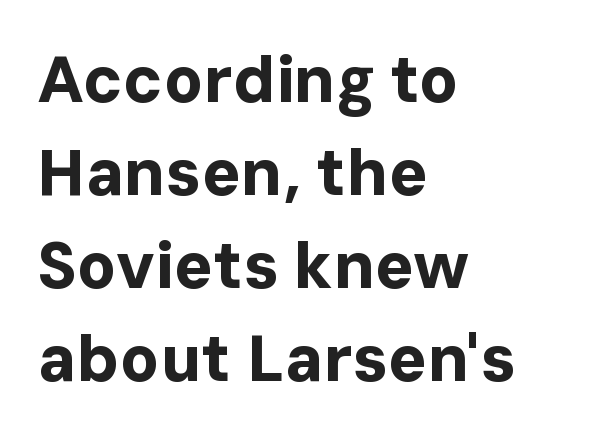
{"serif": "no", "italic": "no", "bold": "yes", "weight": "bold", "width": "normal", "stroke_contrast": "low", "x_height": "medium", "monospaced": "no", "underline": "no", "align": "left", "line_spacing": "normal", "line_spacing_ratio": 1.43, "letter_spacing": "normal", "letter_spacing_em": 0.0, "glyph_px": 65}
